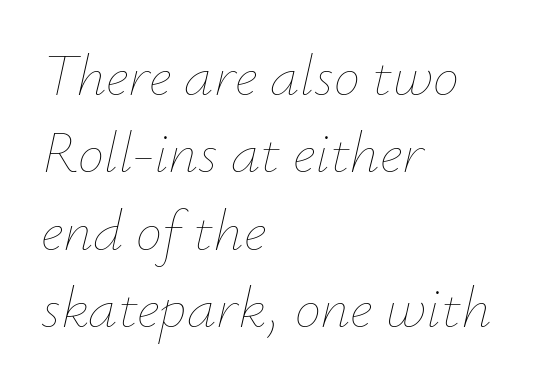
Descenders are the only things crossing below the line. Heaviness? Minimal to ordinary, like unemphasized prose. The rendering applies a slant to the glyphs. The ragged edge is on the right, which tells us the setting is flush left.
